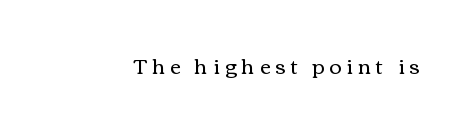
Weight class: somewhere from thin through regular. Posture: straight, roman, zero tilt. Beneath every word, the page is bare. Glyph-to-glyph distance is far greater than everyday printed text.
